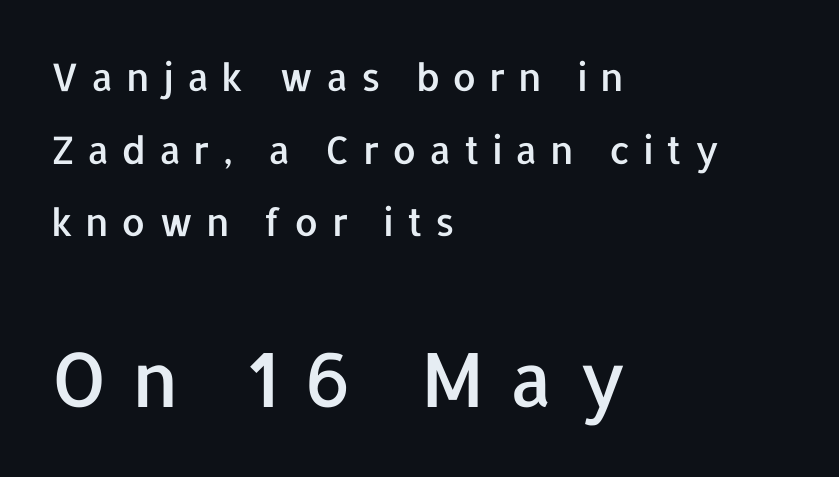
{"serif": "no", "italic": "no", "width": "normal", "stroke_contrast": "low", "x_height": "medium", "monospaced": "no", "underline": "no", "align": "left", "line_spacing": "loose", "line_spacing_ratio": 1.91, "letter_spacing": "wide", "letter_spacing_em": 0.33, "larger_block": "second", "size_ratio": 1.97, "glyph_px": 75}
